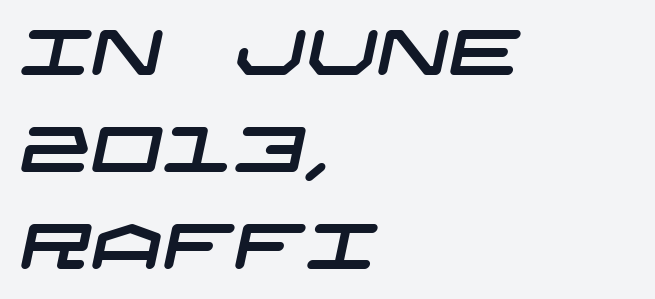
{"serif": "no", "width": "wide", "stroke_contrast": "low", "x_height": "large", "underline": "no", "align": "left", "line_spacing": "normal", "line_spacing_ratio": 1.54, "letter_spacing": "normal", "letter_spacing_em": 0.0, "glyph_px": 63}
